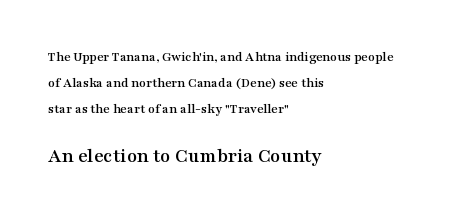
The image shows 21 px text type, upright; set left-aligned, line spacing 1.87x, normal letter spacing, not underlined; the second (bottom) block is 1.5x larger.
